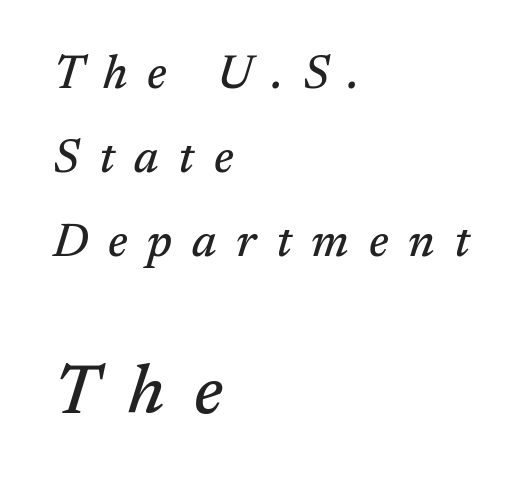
{"serif": "yes", "italic": "yes", "lean": "right", "slant_degrees": 17, "width": "normal", "stroke_contrast": "medium", "x_height": "medium", "monospaced": "no", "underline": "no", "align": "left", "line_spacing_ratio": 1.79, "letter_spacing": "wide", "letter_spacing_em": 0.42, "larger_block": "second", "size_ratio": 1.49, "glyph_px": 70}
